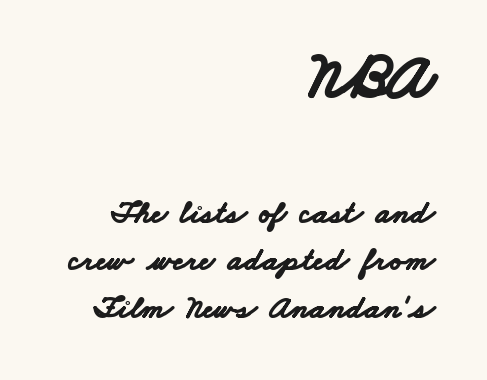
The rendering uses natural spacing where letterforms have individual widths. The block of text has a typical density, with ordinary space between rows. Honestly, the letter spacing is just normal — you wouldn't notice it. Descenders are the only things crossing below the line. Font category for this specimen: sans-serif.
